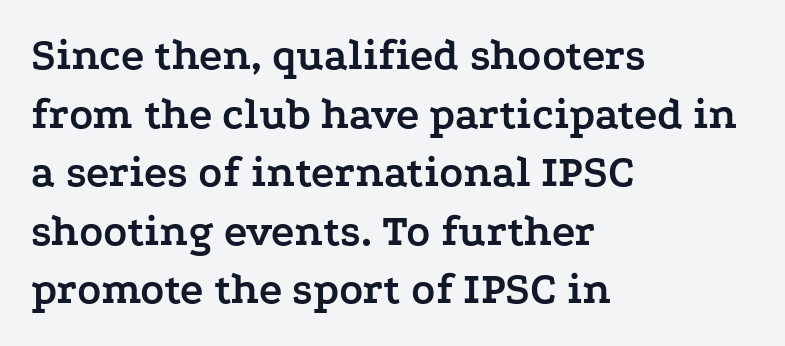
Vertical spacing — default. Standard letterfit; no display-style spreading of the glyphs. Plain, unruled lines of type. What weight is shown? A full bold with thick strokes. Posture: vertical. The passage shown is typed in a proportional face where columns would drift.
